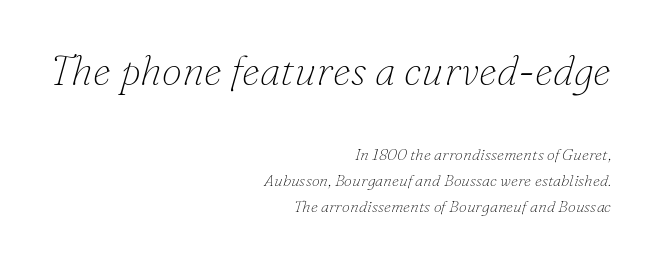
The image shows 41 px thin serif type, italic (leaning right); set right-aligned, normal line spacing (1.63x), normal letter spacing, not underlined; the first (top) block is 2.56x larger; low stroke contrast and a small x-height.
